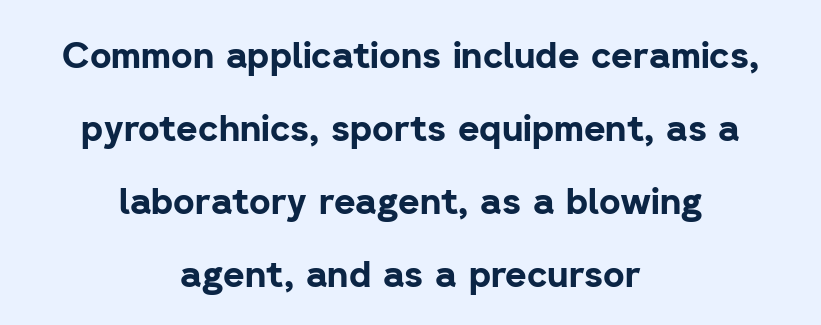
{"serif": "no", "italic": "no", "bold": "yes", "weight": "bold", "width": "normal", "stroke_contrast": "low", "x_height": "medium", "monospaced": "no", "underline": "no", "align": "center", "line_spacing": "loose", "line_spacing_ratio": 1.97, "letter_spacing": "normal", "letter_spacing_em": 0.0, "glyph_px": 37}
